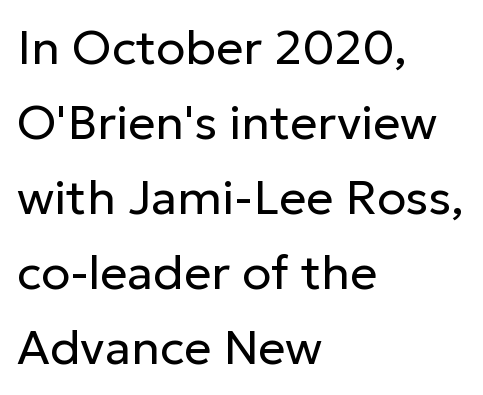
{"serif": "no", "italic": "no", "bold": "no", "weight": "regular", "width": "normal", "stroke_contrast": "low", "x_height": "medium", "monospaced": "no", "underline": "no", "align": "left", "line_spacing": "normal", "line_spacing_ratio": 1.56, "letter_spacing": "normal", "letter_spacing_em": 0.0, "glyph_px": 48}
